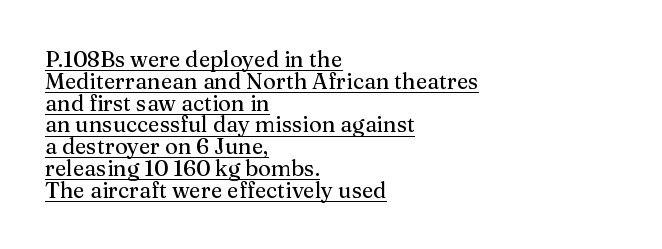
Q: Is the text italic (slanted)? A: No, it is upright.
Q: Is the text underlined? A: Yes.
Q: How is the paragraph aligned? A: Left-aligned.
Q: Is the spacing between letters normal or unusually wide? A: Normal.
Q: Is the spacing between lines tight, normal or loose? A: Tight.
